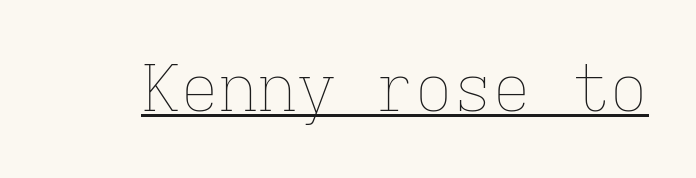
The image shows 65 px thin type, upright, monospaced; set normal letter spacing, underlined; low stroke contrast and a medium x-height.
